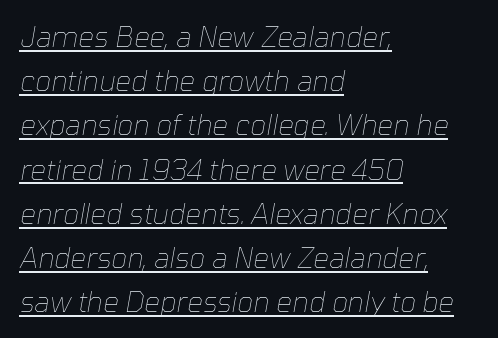
{"italic": "yes", "lean": "right", "slant_degrees": 10, "bold": "no", "weight": "thin", "width": "normal", "stroke_contrast": "low", "x_height": "medium", "monospaced": "no", "underline": "yes", "align": "left", "line_spacing": "normal", "line_spacing_ratio": 1.58, "letter_spacing": "normal", "letter_spacing_em": 0.0, "glyph_px": 28}
